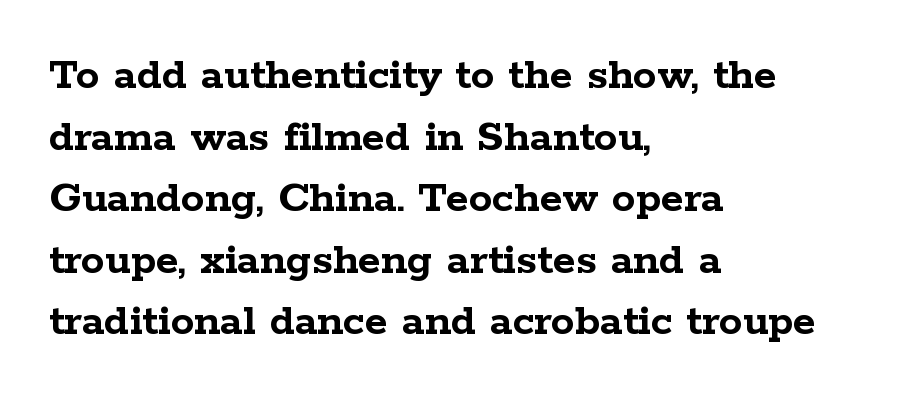
The image shows 47 px semibold, wide serif type, upright; set left-aligned, normal line spacing (1.31x), normal letter spacing, not underlined; low stroke contrast and a medium x-height.
